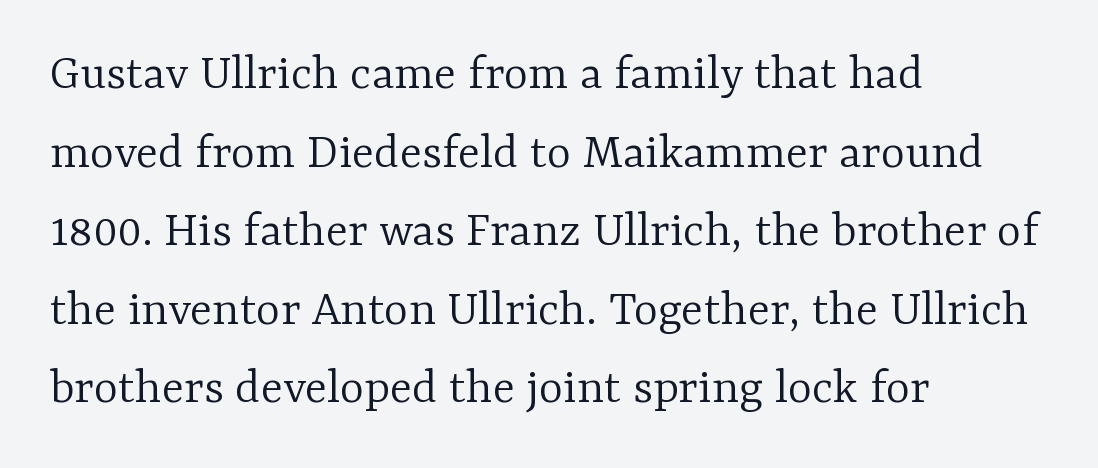
{"serif": "yes", "italic": "no", "bold": "no", "weight": "light", "width": "normal", "stroke_contrast": "low", "x_height": "medium", "monospaced": "no", "underline": "no", "align": "left", "line_spacing": "normal", "line_spacing_ratio": 1.51, "letter_spacing": "normal", "letter_spacing_em": 0.0, "glyph_px": 52}
